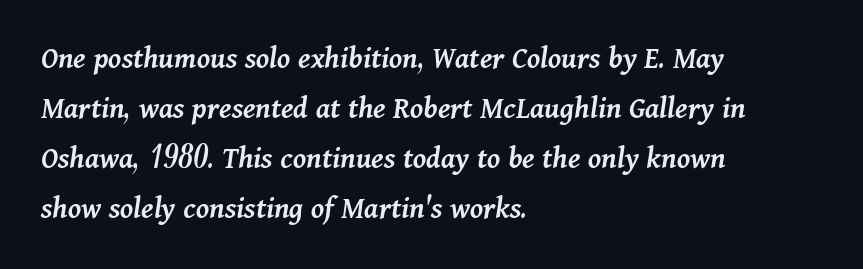
The image shows 32 px semibold type, italic (leaning right); set left-aligned, normal line spacing (1.56x), normal letter spacing, not underlined; medium stroke contrast and a medium x-height.
